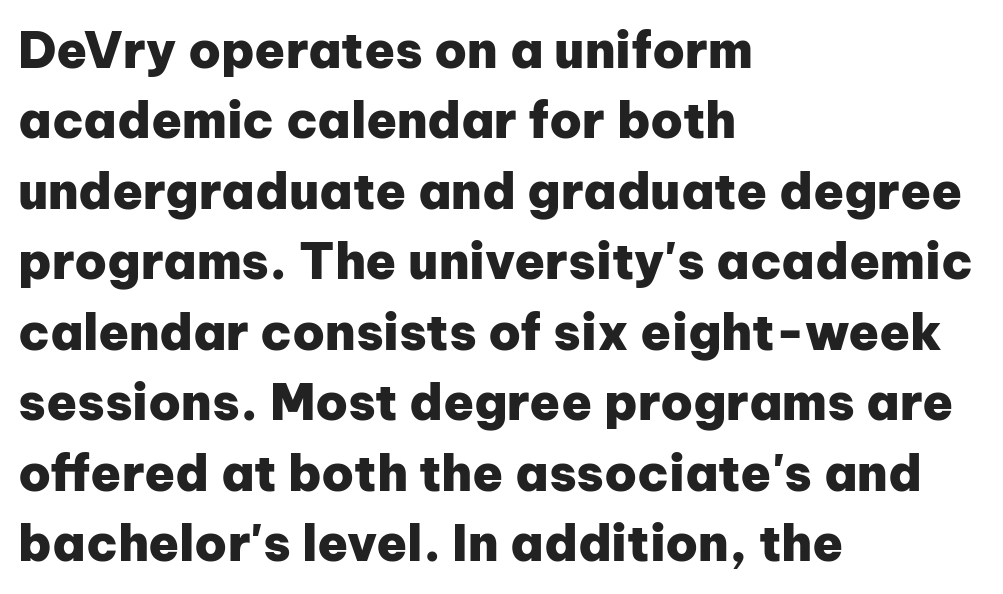
Q: Is the text bold? A: Yes.
Q: Is the text italic (slanted)? A: No, it is upright.
Q: Is the typeface a serif or a sans-serif typeface? A: Sans-serif.
Q: Is the text underlined? A: No.
Q: How is the paragraph aligned? A: Left-aligned.
Q: Is the spacing between letters normal or unusually wide? A: Normal.
Q: Is the spacing between lines tight, normal or loose? A: Normal.
Q: Width (condensed, normal, or wide)? A: Normal.
Q: Stroke contrast? A: Low.
Q: x-height? A: Medium.
Q: Monospaced? A: No.
